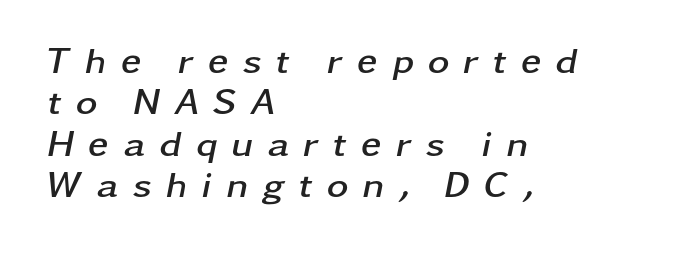
{"italic": "yes", "lean": "right", "slant_degrees": 11, "bold": "yes", "weight": "semibold", "width": "wide", "stroke_contrast": "low", "x_height": "medium", "monospaced": "no", "underline": "no", "align": "left", "line_spacing": "tight", "line_spacing_ratio": 1.12, "letter_spacing": "wide", "letter_spacing_em": 0.38, "glyph_px": 37}
